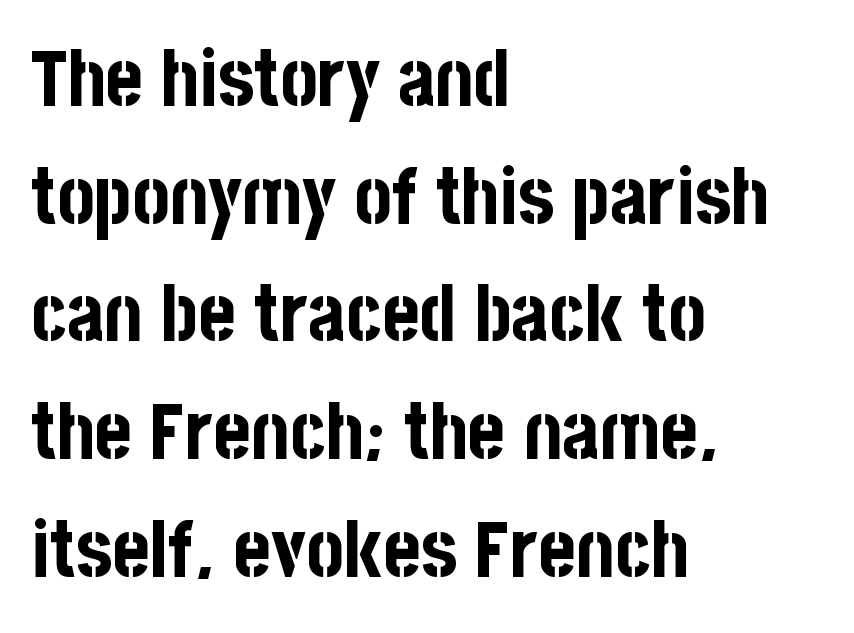
The image shows 79 px bold, condensed sans-serif type, upright; set left-aligned, normal line spacing (1.49x), normal letter spacing, not underlined; low stroke contrast and a large x-height.
